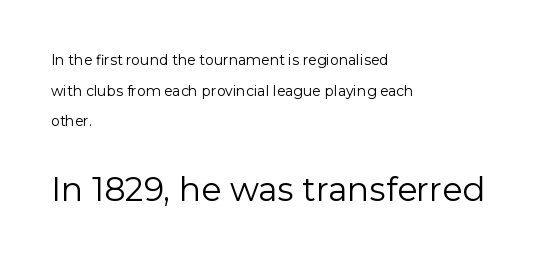
Regarding leading, the lines here are spaced well apart. Is this a sans? Yes — the strokes have no serifs. The face used here appears at its bigger size in the lower chunk. The strip under each line holds only bare page. If you drew a line through each stem, it would be perfectly vertical. Stroke thickness stays within the range of a standard reading face or lighter.
